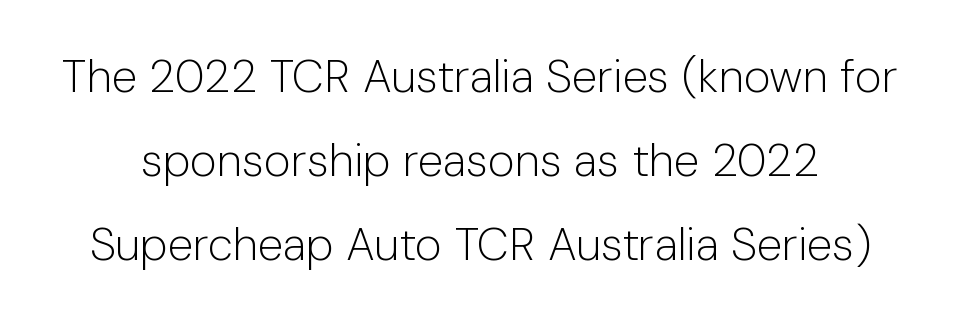
{"serif": "no", "italic": "no", "bold": "no", "weight": "light", "width": "normal", "stroke_contrast": "low", "x_height": "medium", "monospaced": "no", "underline": "no", "line_spacing_ratio": 1.83, "letter_spacing": "normal", "letter_spacing_em": 0.0, "glyph_px": 46}
